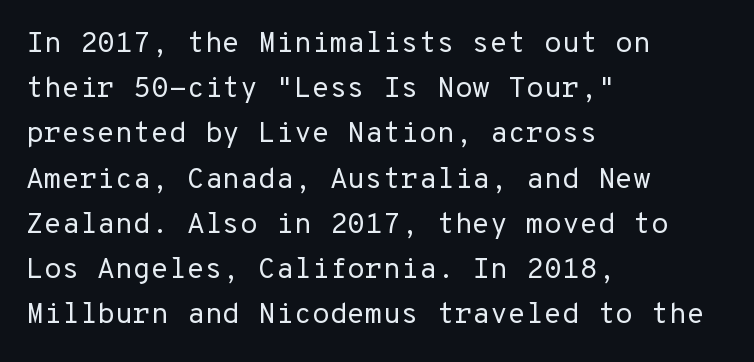
Each letter, wide or thin by design, is forced into the same width here. Is the type heavy? It reads as light-to-regular instead. Regarding serifs, this sample does without them. Line spacing here is normal.
